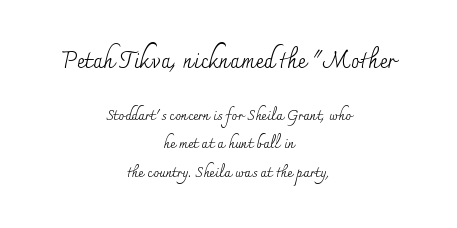
The image shows 22 px text type; set centered, loose line spacing (2.02x), normal letter spacing, not underlined; the first (top) block is 1.57x larger.
